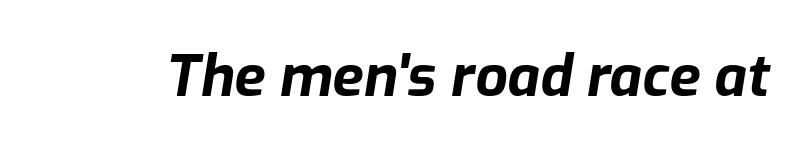
{"italic": "yes", "lean": "right", "slant_degrees": 9, "bold": "yes", "weight": "bold", "width": "normal", "stroke_contrast": "low", "x_height": "medium", "monospaced": "no", "underline": "no", "letter_spacing": "normal", "letter_spacing_em": 0.0, "glyph_px": 57}
